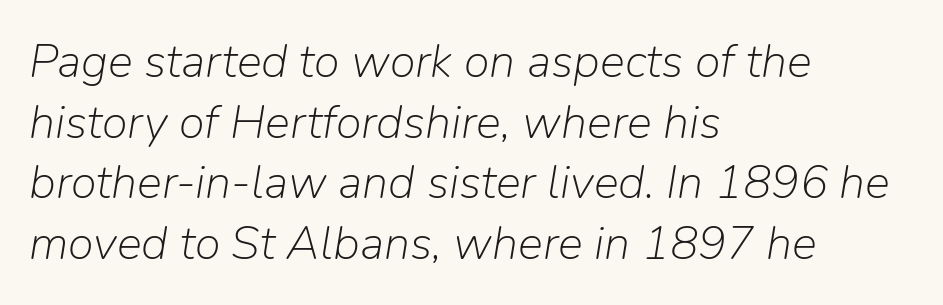
Q: Is the text bold? A: No.
Q: Is the text italic (slanted)? A: Yes, it leans right by about 9 degrees.
Q: Is the text underlined? A: No.
Q: How is the paragraph aligned? A: Left-aligned.
Q: Is the spacing between letters normal or unusually wide? A: Normal.
Q: Is the spacing between lines tight, normal or loose? A: Normal.
Q: Width (condensed, normal, or wide)? A: Normal.
Q: Stroke contrast? A: Low.
Q: x-height? A: Medium.
Q: Monospaced? A: No.
